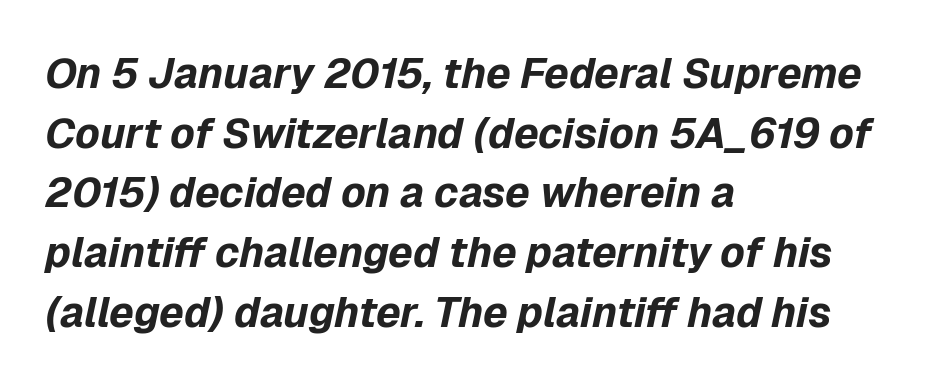
{"italic": "yes", "lean": "right", "slant_degrees": 12, "bold": "yes", "weight": "bold", "width": "normal", "stroke_contrast": "low", "x_height": "medium", "monospaced": "no", "underline": "no", "align": "left", "line_spacing": "normal", "line_spacing_ratio": 1.42, "letter_spacing": "normal", "letter_spacing_em": 0.0, "glyph_px": 42}
